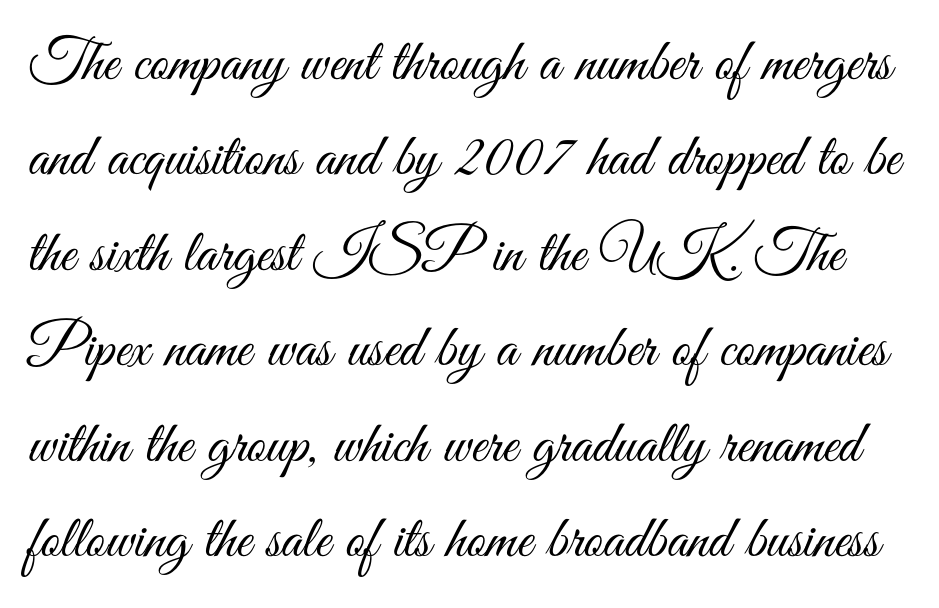
Q: Is the text bold? A: No.
Q: Is the text italic (slanted)? A: Yes.
Q: Is the typeface a serif or a sans-serif typeface? A: Sans-serif.
Q: Is the text underlined? A: No.
Q: Is the spacing between letters normal or unusually wide? A: Normal.
Q: Is the spacing between lines tight, normal or loose? A: Normal.
Q: Width (condensed, normal, or wide)? A: Condensed.
Q: Stroke contrast? A: Medium.
Q: x-height? A: Small.
Q: Monospaced? A: No.
